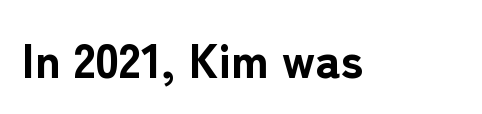
Q: Is the text bold? A: Yes.
Q: Is the text italic (slanted)? A: No, it is upright.
Q: Is the typeface a serif or a sans-serif typeface? A: Sans-serif.
Q: Is the text underlined? A: No.
Q: Is the spacing between letters normal or unusually wide? A: Normal.
Q: Width (condensed, normal, or wide)? A: Normal.
Q: Stroke contrast? A: Low.
Q: x-height? A: Medium.
Q: Monospaced? A: No.
